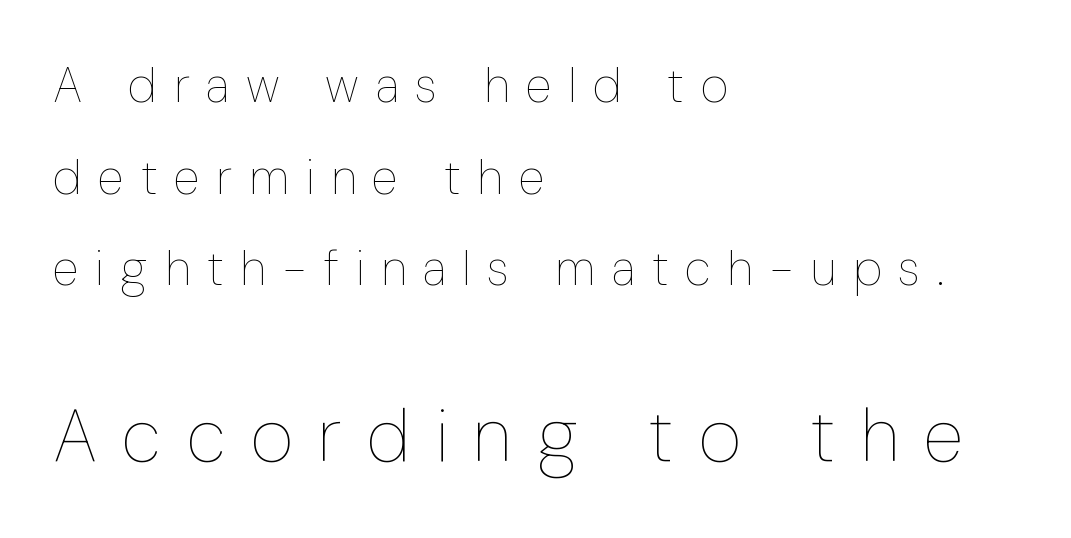
{"italic": "no", "bold": "no", "weight": "thin", "width": "condensed", "stroke_contrast": "low", "x_height": "medium", "monospaced": "no", "underline": "no", "align": "left", "line_spacing_ratio": 1.87, "letter_spacing": "wide", "letter_spacing_em": 0.34, "larger_block": "second", "size_ratio": 1.51, "glyph_px": 74}
